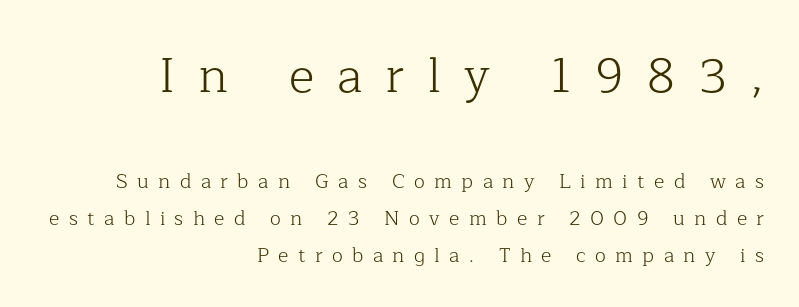
The image shows 49 px light serif type, upright; set right-aligned, line spacing 1.85x, unusually wide letter spacing (+0.47 em), not underlined; the first (top) block is 2.45x larger; low stroke contrast and a medium x-height.
